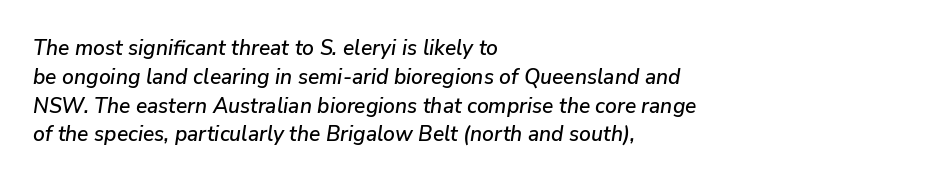
Q: Is the text italic (slanted)? A: Yes, it leans right by about 9 degrees.
Q: Is the text underlined? A: No.
Q: How is the paragraph aligned? A: Left-aligned.
Q: Is the spacing between letters normal or unusually wide? A: Normal.
Q: Is the spacing between lines tight, normal or loose? A: Normal.
